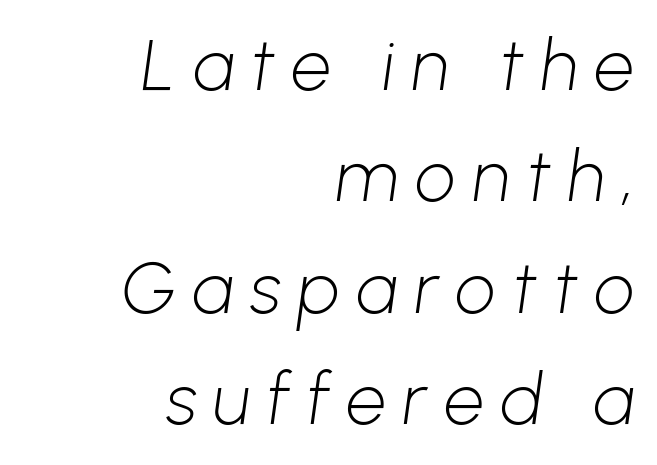
The image shows 71 px light sans-serif type; set right-aligned, normal line spacing (1.57x), unusually wide letter spacing (+0.24 em), not underlined; low stroke contrast and a medium x-height.
